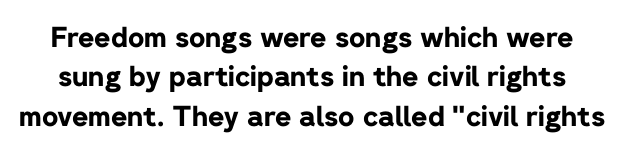
The image shows 28 px bold sans-serif type, upright; set normal line spacing (1.41x), normal letter spacing, not underlined; low stroke contrast and a medium x-height.
